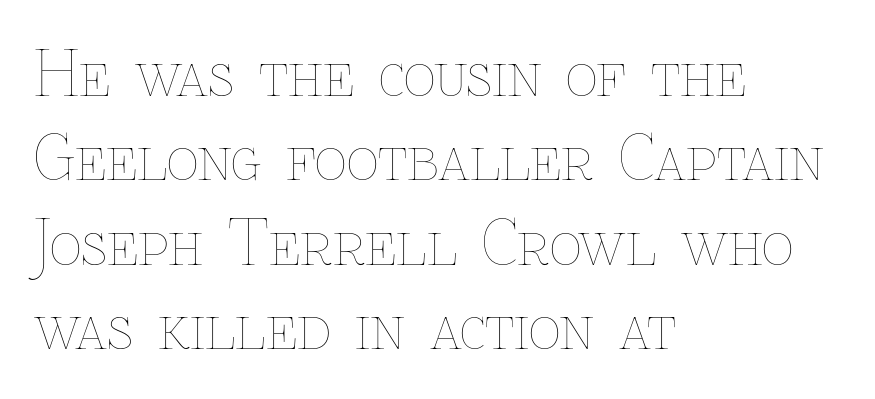
Q: Is the text bold? A: No.
Q: Is the text italic (slanted)? A: No, it is upright.
Q: Is the text underlined? A: No.
Q: How is the paragraph aligned? A: Left-aligned.
Q: Is the spacing between letters normal or unusually wide? A: Normal.
Q: Is the spacing between lines tight, normal or loose? A: Normal.
Q: Width (condensed, normal, or wide)? A: Normal.
Q: Stroke contrast? A: Low.
Q: x-height? A: Medium.
Q: Monospaced? A: No.
